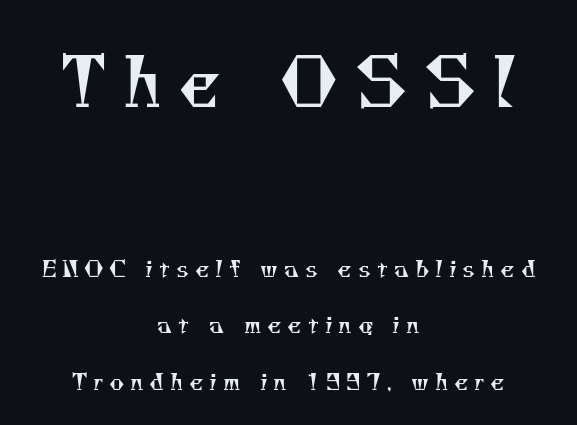
Q: Is the text bold? A: No.
Q: Is the typeface a serif or a sans-serif typeface? A: Serif.
Q: Is the text underlined? A: No.
Q: How is the paragraph aligned? A: Centered.
Q: Is the spacing between letters normal or unusually wide? A: Unusually wide.
Q: Is the spacing between lines tight, normal or loose? A: Loose.
Q: Which block of text is set in a larger size, the first (top) or the second (bottom)? A: The first (top) one.
Q: Width (condensed, normal, or wide)? A: Normal.
Q: Stroke contrast? A: Medium.
Q: x-height? A: Small.
Q: Monospaced? A: No.
